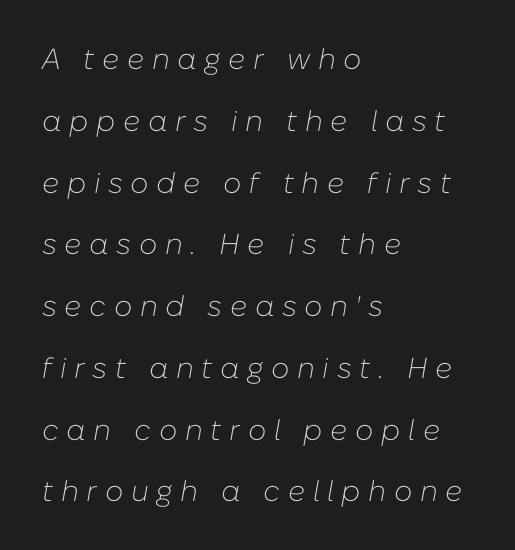
{"italic": "yes", "lean": "right", "slant_degrees": 10, "bold": "no", "weight": "light", "width": "normal", "stroke_contrast": "low", "x_height": "medium", "monospaced": "no", "underline": "no", "align": "left", "line_spacing": "loose", "line_spacing_ratio": 2.13, "letter_spacing": "wide", "letter_spacing_em": 0.26, "glyph_px": 29}
